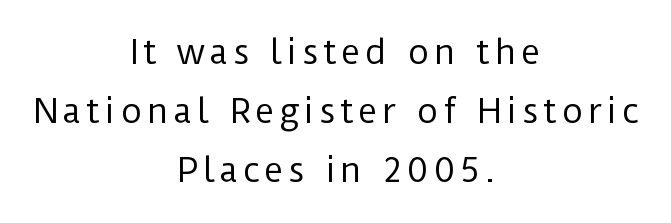
You could not count columns in this text — the font is proportionally spaced. The zone under the glyphs is completely vacant. The compositor balanced each line on the midline. The font's upright variant was chosen for this text. The letters look calm and open, with moderate or lighter stems.
